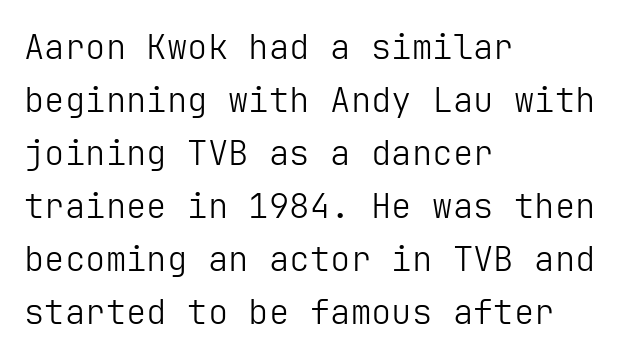
The image shows 34 px light sans-serif type, upright; set left-aligned, normal line spacing (1.56x), normal letter spacing, not underlined; low stroke contrast and a medium x-height.
